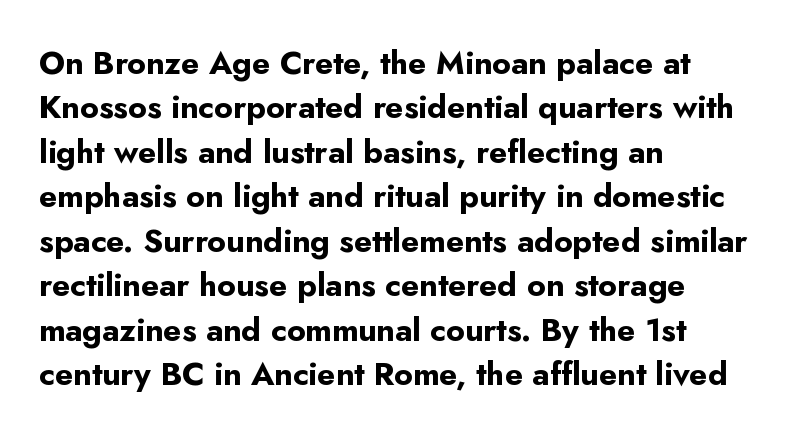
Q: Is the text bold? A: Yes.
Q: Is the text italic (slanted)? A: No, it is upright.
Q: Is the typeface a serif or a sans-serif typeface? A: Sans-serif.
Q: Is the text underlined? A: No.
Q: How is the paragraph aligned? A: Left-aligned.
Q: Is the spacing between letters normal or unusually wide? A: Normal.
Q: Is the spacing between lines tight, normal or loose? A: Normal.
Q: Width (condensed, normal, or wide)? A: Normal.
Q: Stroke contrast? A: Low.
Q: x-height? A: Small.
Q: Monospaced? A: No.
